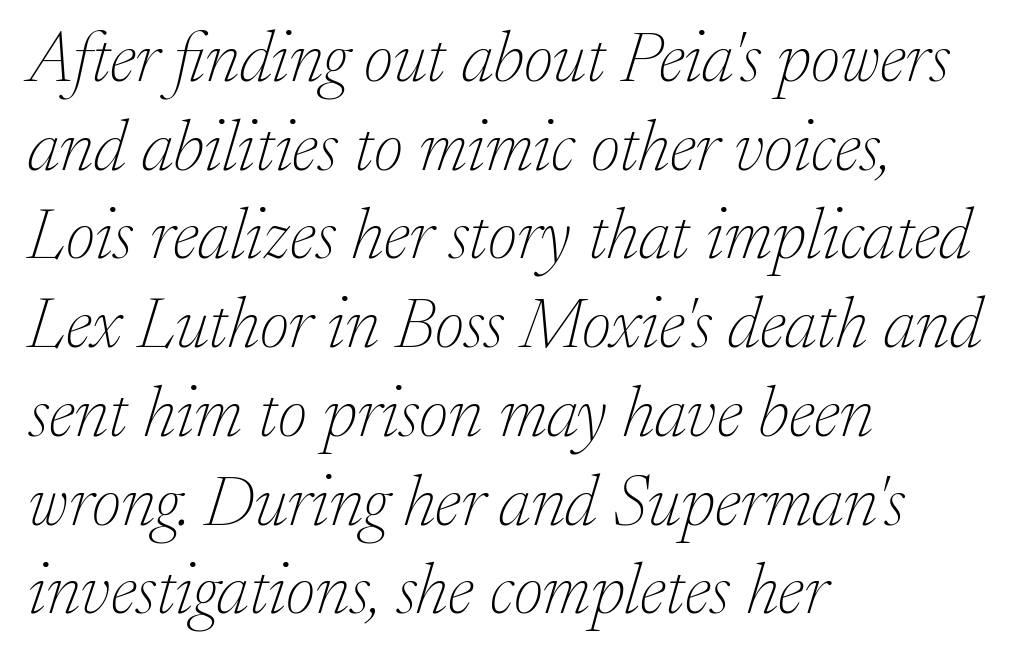
{"serif": "yes", "italic": "yes", "lean": "right", "slant_degrees": 17, "bold": "no", "weight": "thin", "width": "normal", "stroke_contrast": "low", "x_height": "medium", "monospaced": "no", "underline": "no", "align": "left", "line_spacing": "normal", "line_spacing_ratio": 1.25, "letter_spacing": "normal", "letter_spacing_em": 0.0, "glyph_px": 71}
